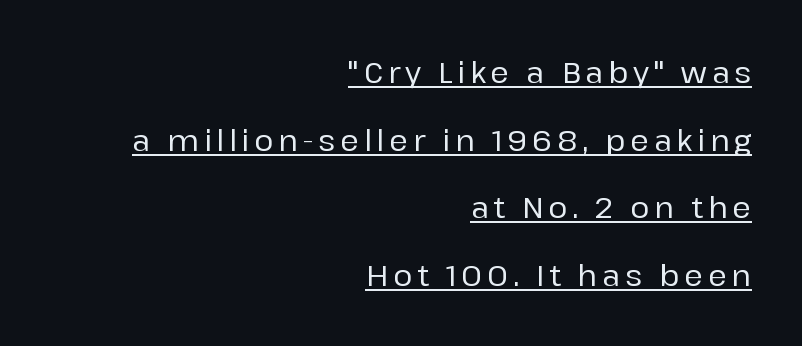
The typesetter has applied underlining to the passage shown. You could not count columns in this text — the font is proportionally spaced. Observe the absence of serifs on each vertical stroke in this sample. Summary of vertical rhythm: relaxed, with wide interline spacing. The letters stand straight up with perfectly vertical stems.
